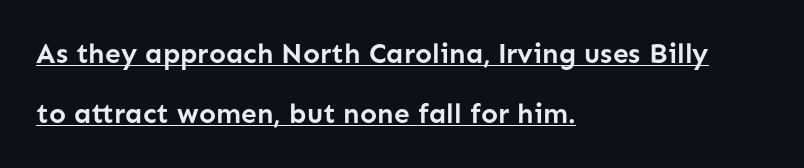
Q: Is the text bold? A: Yes.
Q: Is the text italic (slanted)? A: No, it is upright.
Q: Is the typeface a serif or a sans-serif typeface? A: Sans-serif.
Q: Is the text underlined? A: Yes.
Q: How is the paragraph aligned? A: Left-aligned.
Q: Is the spacing between letters normal or unusually wide? A: Normal.
Q: Is the spacing between lines tight, normal or loose? A: Loose.
Q: Width (condensed, normal, or wide)? A: Normal.
Q: Stroke contrast? A: Low.
Q: x-height? A: Medium.
Q: Monospaced? A: No.
